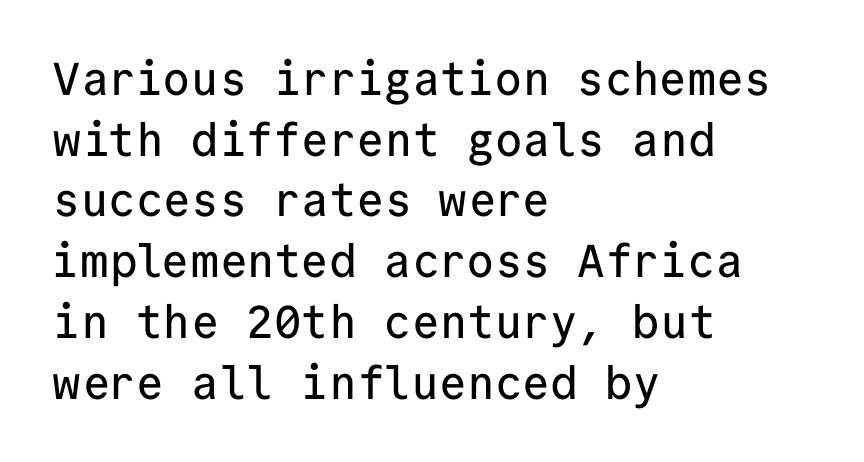
{"serif": "no", "italic": "no", "width": "normal", "stroke_contrast": "low", "x_height": "medium", "monospaced": "yes", "underline": "no", "align": "left", "line_spacing": "normal", "line_spacing_ratio": 1.32, "letter_spacing": "normal", "letter_spacing_em": 0.0, "glyph_px": 46}
